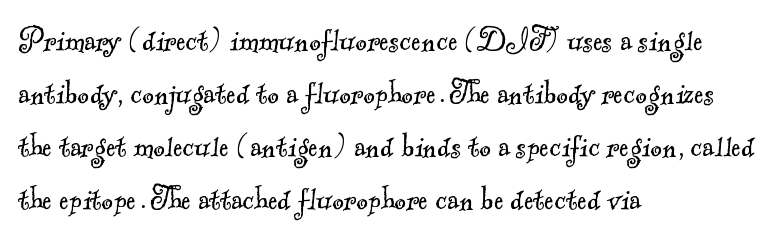
{"serif": "yes", "bold": "no", "weight": "light", "width": "normal", "x_height": "small", "monospaced": "no", "underline": "no", "align": "left", "line_spacing": "normal", "line_spacing_ratio": 1.47, "letter_spacing": "normal", "letter_spacing_em": 0.0, "glyph_px": 36}
